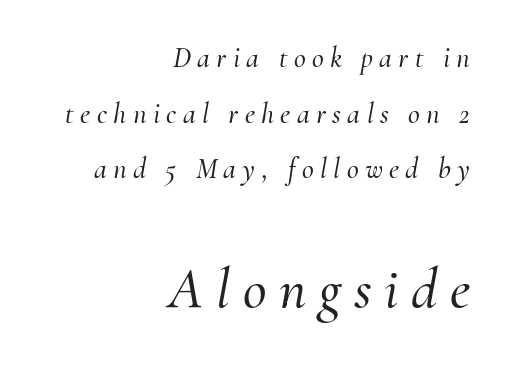
The image shows 58 px serif type, italic (leaning right); set right-aligned, loose line spacing (1.92x), unusually wide letter spacing (+0.22 em), not underlined; the second (bottom) block is 2.0x larger; medium stroke contrast and a small x-height.
